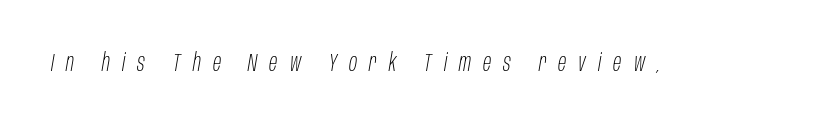
The image shows 24 px text type, italic (leaning right); set unusually wide letter spacing (+0.5 em), not underlined.
